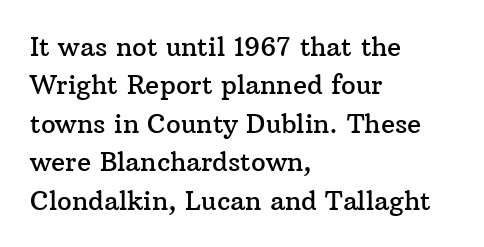
These lines keep a tight, regular rhythm from letter to letter. A student would call this left alignment; a typographer would say flush left, rag right. Descenders are the only things crossing below the line. Evenly set lines give the paragraph a standard silhouette. Ordinary non-slanted type is in use.
